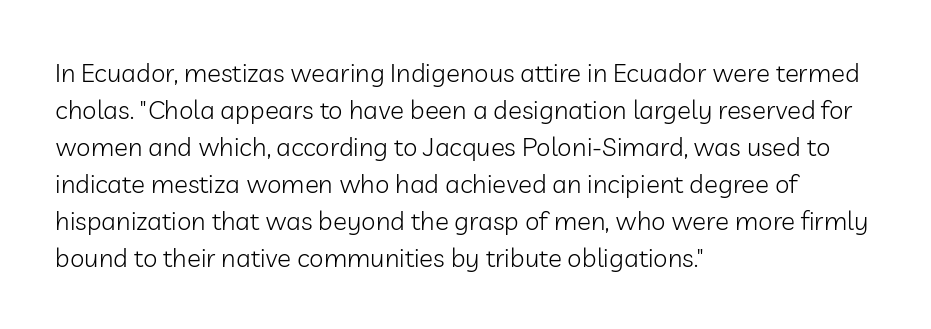
The image shows 26 px text type, upright; set left-aligned, normal line spacing (1.42x), normal letter spacing, not underlined.
